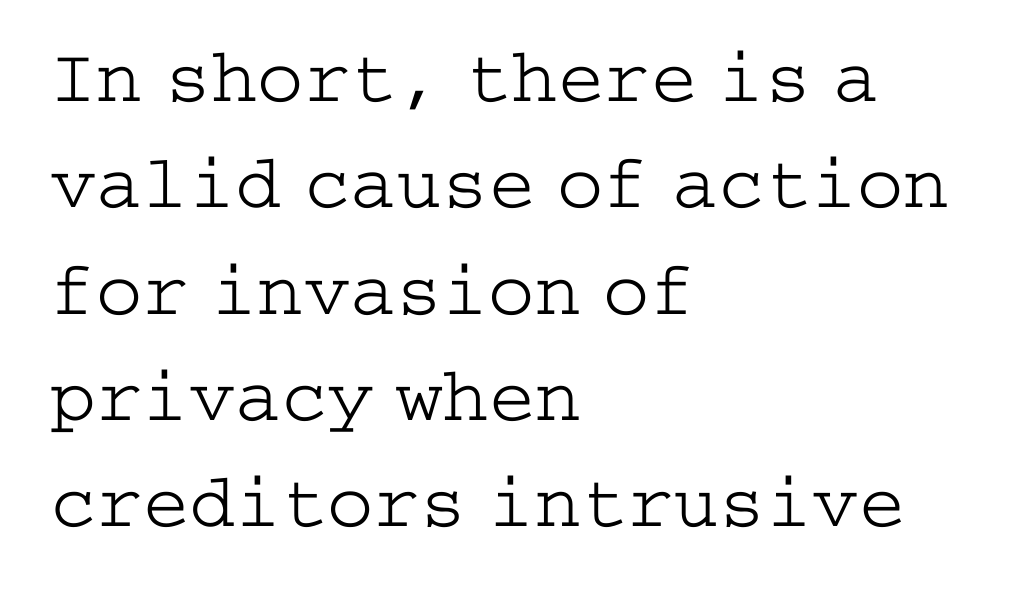
{"serif": "yes", "italic": "no", "bold": "no", "weight": "light", "width": "wide", "stroke_contrast": "low", "x_height": "medium", "underline": "no", "align": "left", "line_spacing": "normal", "line_spacing_ratio": 1.38, "letter_spacing": "normal", "letter_spacing_em": 0.0, "glyph_px": 77}
